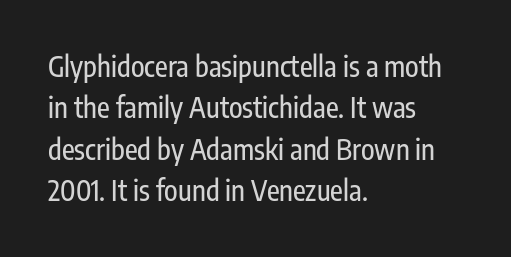
If you measured baseline to baseline, you'd find a middling distance. This is the regular roman posture of the typeface. The strip under each line holds only bare page. The rendering shows plain stroke endings on the letterforms — a sans-serif design. Here the designer chose a conventional face with non-uniform glyph widths. The passage shown has conventional tracking throughout.
